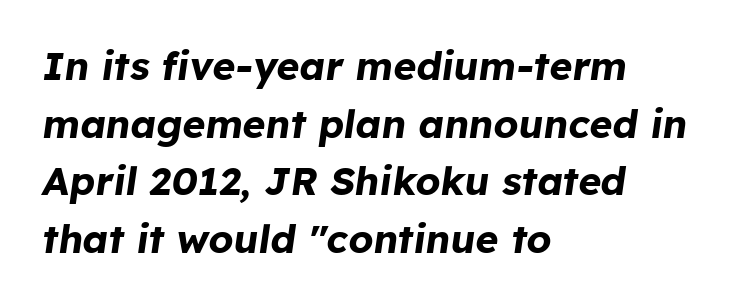
The image shows 39 px bold type, italic (leaning right); set left-aligned, normal line spacing (1.48x), normal letter spacing, not underlined; low stroke contrast and a medium x-height.
